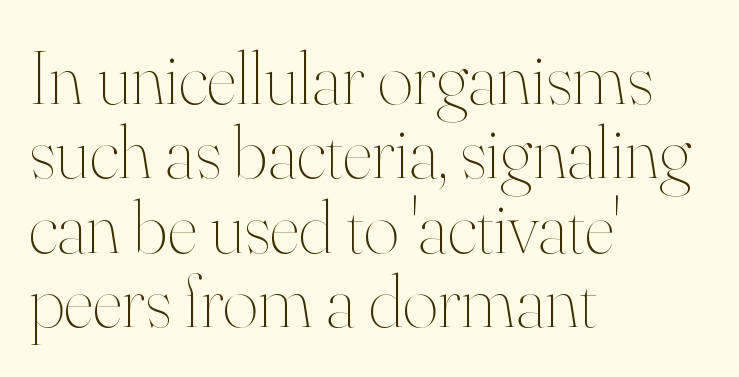
Q: Is the text bold? A: No.
Q: Is the text italic (slanted)? A: No, it is upright.
Q: Is the text underlined? A: No.
Q: How is the paragraph aligned? A: Left-aligned.
Q: Is the spacing between letters normal or unusually wide? A: Normal.
Q: Is the spacing between lines tight, normal or loose? A: Tight.
Q: Width (condensed, normal, or wide)? A: Normal.
Q: Stroke contrast? A: High.
Q: x-height? A: Small.
Q: Monospaced? A: No.
